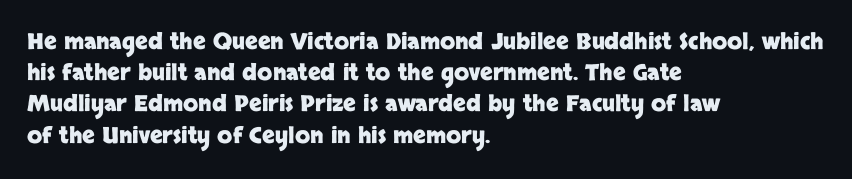
In CSS terms this would be text-align: left. Baseline-to-baseline distance is the conventional proportion of letter height. Notice how the stems are strictly vertical — no italics here. The space beneath each line is pristine and unruled. Spacing between characters is what you'd get straight out of the box. The passage shown is emphatically bold.
